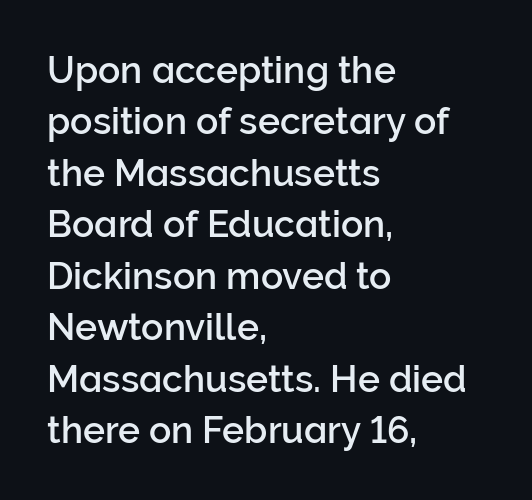
Q: Is the text italic (slanted)? A: No, it is upright.
Q: Is the typeface a serif or a sans-serif typeface? A: Sans-serif.
Q: Is the text underlined? A: No.
Q: How is the paragraph aligned? A: Left-aligned.
Q: Is the spacing between letters normal or unusually wide? A: Normal.
Q: Is the spacing between lines tight, normal or loose? A: Normal.
Q: Width (condensed, normal, or wide)? A: Normal.
Q: Stroke contrast? A: Low.
Q: x-height? A: Medium.
Q: Monospaced? A: No.
